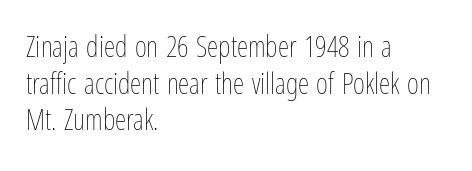
{"italic": "no", "bold": "no", "weight": "thin", "width": "condensed", "stroke_contrast": "low", "x_height": "medium", "monospaced": "no", "underline": "no", "align": "left", "line_spacing": "normal", "line_spacing_ratio": 1.26, "letter_spacing": "normal", "letter_spacing_em": 0.0, "glyph_px": 29}
